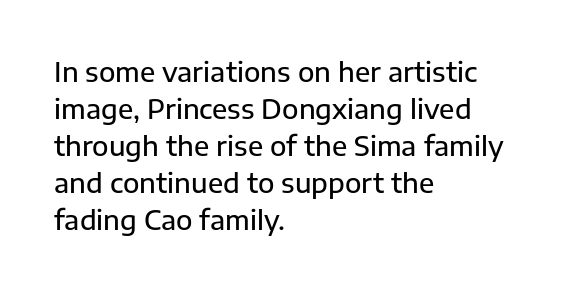
Q: Is the text italic (slanted)? A: No, it is upright.
Q: Is the text underlined? A: No.
Q: How is the paragraph aligned? A: Left-aligned.
Q: Is the spacing between letters normal or unusually wide? A: Normal.
Q: Is the spacing between lines tight, normal or loose? A: Normal.
